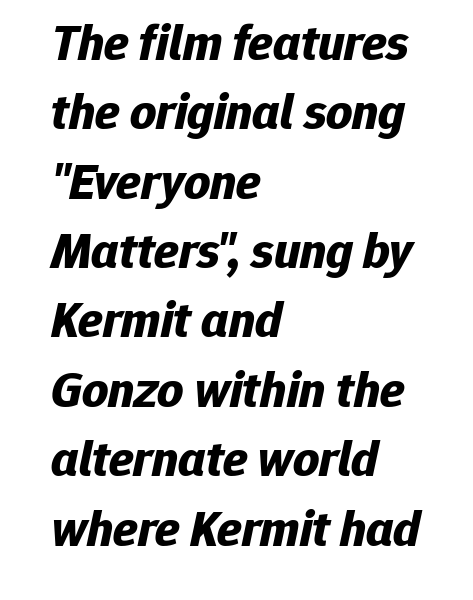
The image shows 51 px bold type, italic (leaning right); set left-aligned, normal line spacing (1.36x), normal letter spacing, not underlined; low stroke contrast and a medium x-height.
